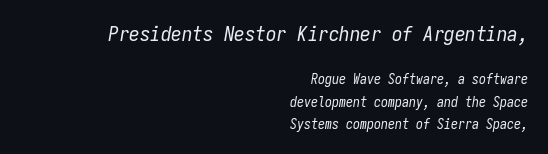
Compared with a flush-left layout, this one pins lines to the opposite, right side. Size hierarchy here favors the leading block over the trailing one. When letters slant like this, we call the style italic. Honestly, there is no underline to notice here at all. The passage shown stacks its lines at a standard gap. Characters follow at the spacing the type designer built in.
